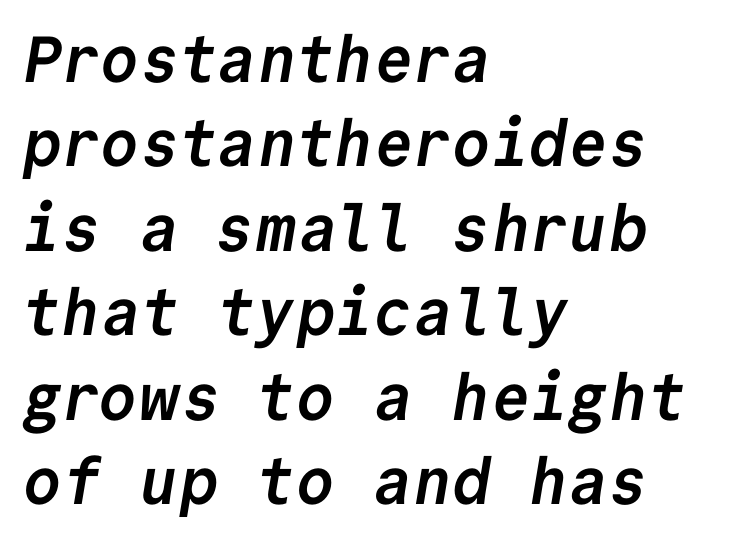
{"serif": "no", "bold": "yes", "weight": "semibold", "width": "normal", "stroke_contrast": "low", "x_height": "medium", "monospaced": "yes", "underline": "no", "align": "left", "line_spacing": "normal", "line_spacing_ratio": 1.3, "letter_spacing": "normal", "letter_spacing_em": 0.0, "glyph_px": 65}
